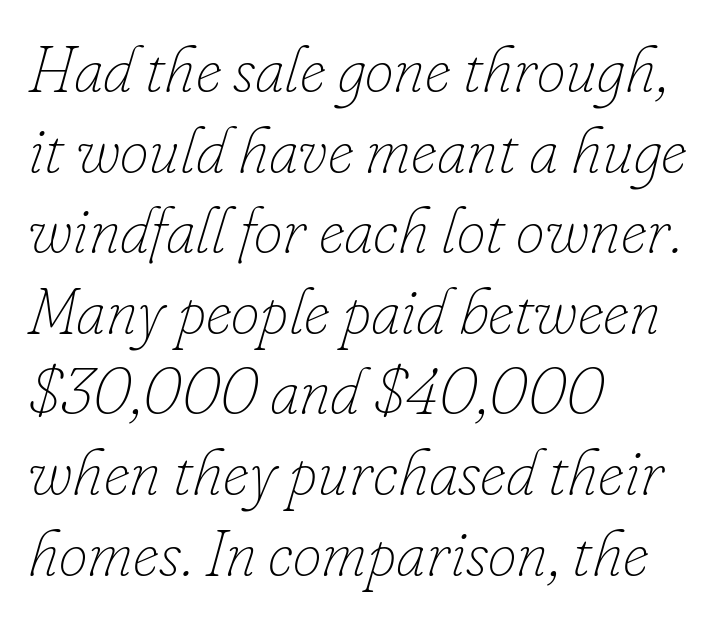
The image shows 65 px thin type, italic (leaning right); set left-aligned, line spacing 1.24x, normal letter spacing, not underlined; low stroke contrast and a small x-height.
